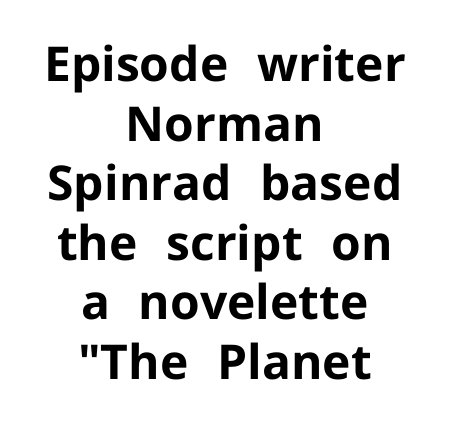
{"serif": "no", "italic": "no", "bold": "yes", "weight": "bold", "width": "normal", "stroke_contrast": "low", "x_height": "medium", "monospaced": "no", "underline": "no", "align": "center", "line_spacing_ratio": 1.24, "letter_spacing": "normal", "letter_spacing_em": 0.0, "glyph_px": 48}
